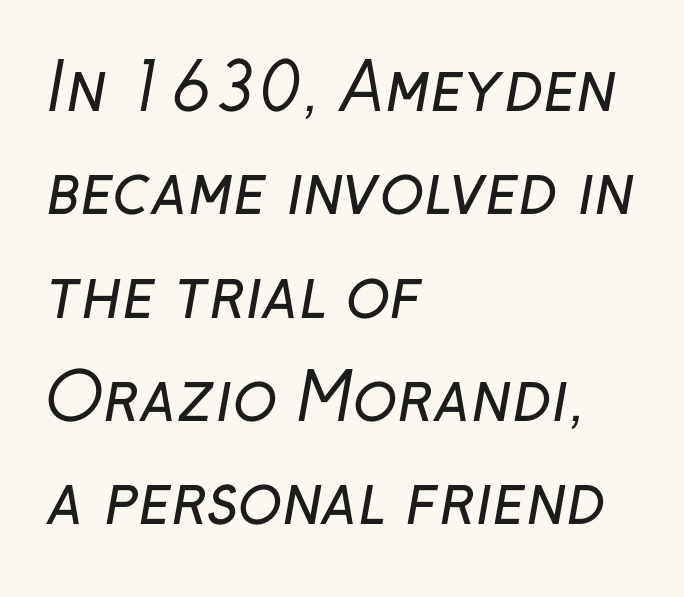
{"serif": "no", "bold": "no", "weight": "regular", "width": "normal", "stroke_contrast": "low", "x_height": "medium", "monospaced": "no", "underline": "no", "align": "left", "line_spacing": "normal", "line_spacing_ratio": 1.59, "letter_spacing": "normal", "letter_spacing_em": 0.0, "glyph_px": 65}
